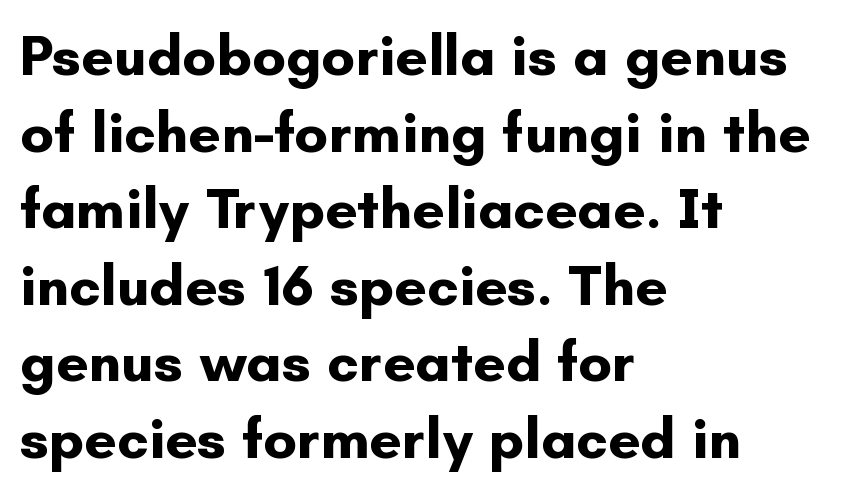
The image shows 58 px bold sans-serif type, upright; set left-aligned, normal line spacing (1.32x), normal letter spacing, not underlined; low stroke contrast and a small x-height.
